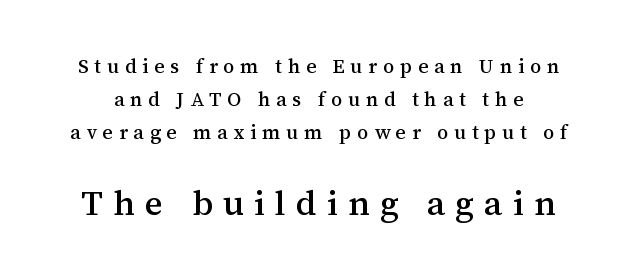
Q: Is the text italic (slanted)? A: No, it is upright.
Q: Is the typeface a serif or a sans-serif typeface? A: Serif.
Q: Is the text underlined? A: No.
Q: Is the spacing between letters normal or unusually wide? A: Unusually wide.
Q: Is the spacing between lines tight, normal or loose? A: Normal.
Q: Which block of text is set in a larger size, the first (top) or the second (bottom)? A: The second (bottom) one.
Q: Width (condensed, normal, or wide)? A: Normal.
Q: Stroke contrast? A: Medium.
Q: x-height? A: Medium.
Q: Monospaced? A: No.
